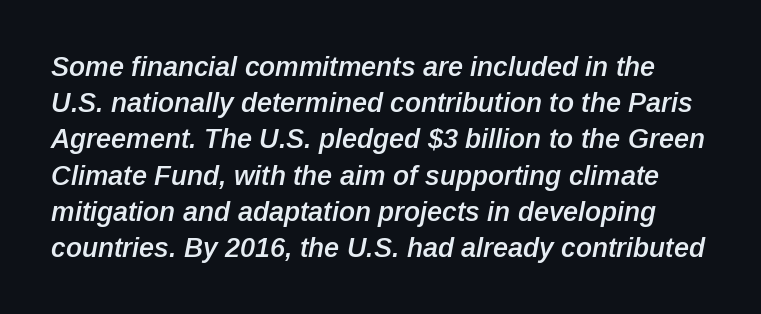
Q: Is the text bold? A: Semi-bold.
Q: Is the text italic (slanted)? A: Yes, it leans right by about 12 degrees.
Q: Is the text underlined? A: No.
Q: Is the spacing between letters normal or unusually wide? A: Normal.
Q: Is the spacing between lines tight, normal or loose? A: Normal.
